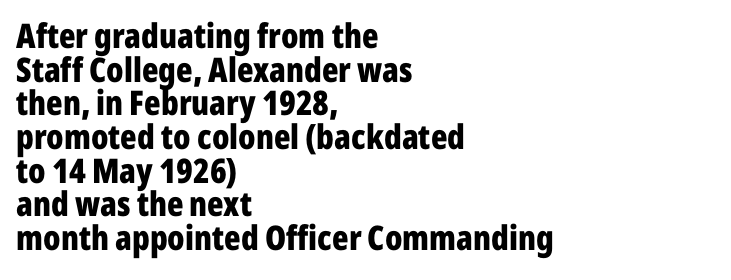
{"serif": "no", "italic": "no", "bold": "yes", "weight": "bold", "width": "condensed", "stroke_contrast": "low", "x_height": "medium", "monospaced": "no", "underline": "no", "align": "left", "line_spacing": "tight", "line_spacing_ratio": 0.99, "letter_spacing": "normal", "letter_spacing_em": 0.0, "glyph_px": 34}
